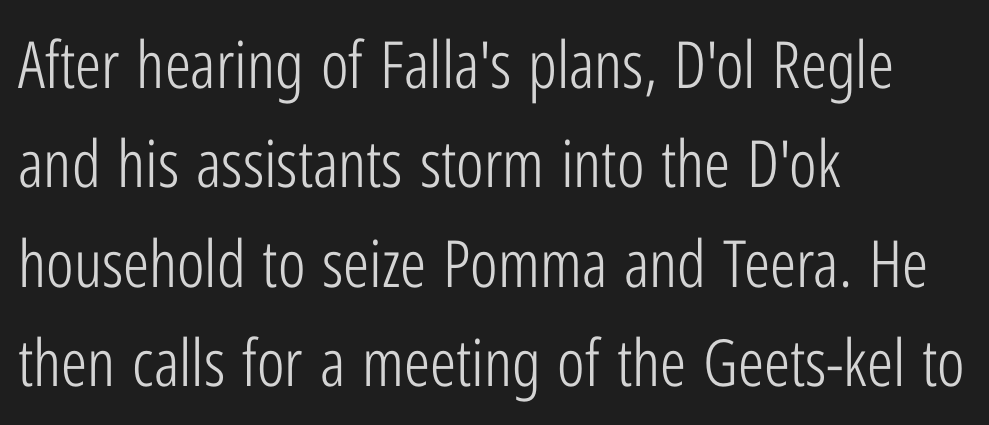
The glyphs are unaccompanied by any horizontal stroke below them. The text was rendered using a sans face with plain stroke endings. Does the lettering tilt? It doesn't — this is upright. Is the stroke heavy? The answer is a plain regular-or-lighter. Horizontal bands of white between lines are of average thickness.
